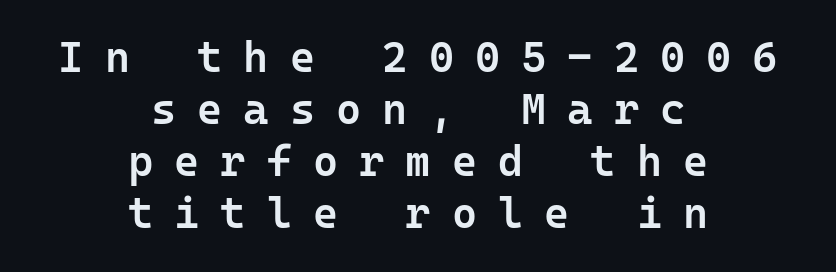
{"serif": "no", "italic": "no", "bold": "semi", "weight": "semibold", "width": "normal", "stroke_contrast": "low", "x_height": "medium", "monospaced": "yes", "underline": "no", "align": "center", "line_spacing_ratio": 1.21, "letter_spacing": "wide", "letter_spacing_em": 0.49, "glyph_px": 43}
